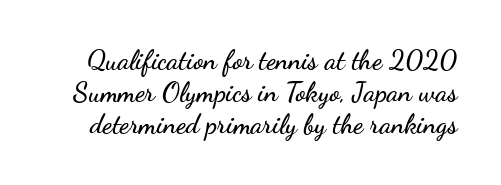
Q: Is the text italic (slanted)? A: Yes.
Q: Is the text underlined? A: No.
Q: Is the spacing between letters normal or unusually wide? A: Normal.
